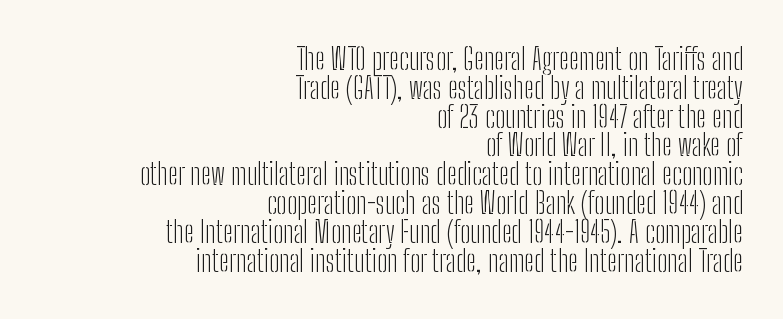
Q: Is the text bold? A: No.
Q: Is the text italic (slanted)? A: No, it is upright.
Q: Is the typeface a serif or a sans-serif typeface? A: Sans-serif.
Q: Is the text underlined? A: No.
Q: How is the paragraph aligned? A: Right-aligned.
Q: Is the spacing between letters normal or unusually wide? A: Normal.
Q: Is the spacing between lines tight, normal or loose? A: Tight.
Q: Width (condensed, normal, or wide)? A: Condensed.
Q: Stroke contrast? A: Low.
Q: x-height? A: Medium.
Q: Monospaced? A: No.
